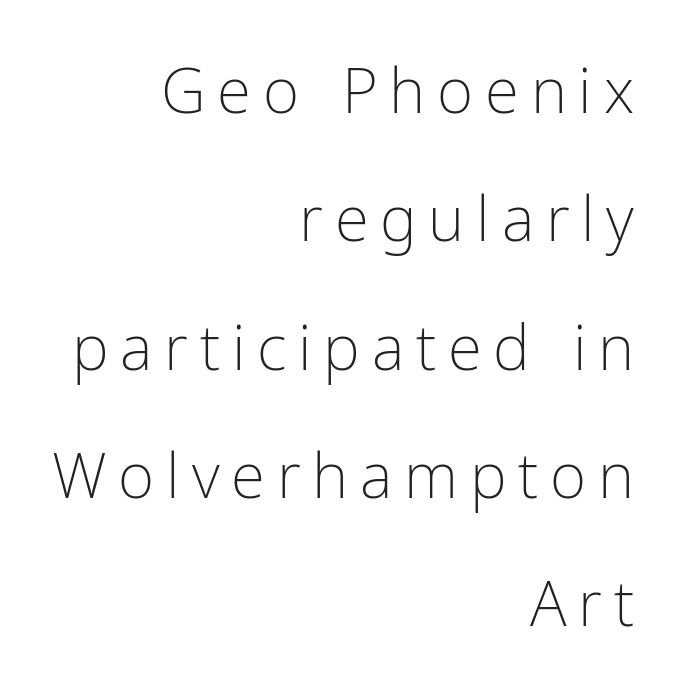
The image shows 62 px light, condensed sans-serif type, upright; set right-aligned, loose line spacing (2.07x), not underlined; low stroke contrast and a medium x-height.
